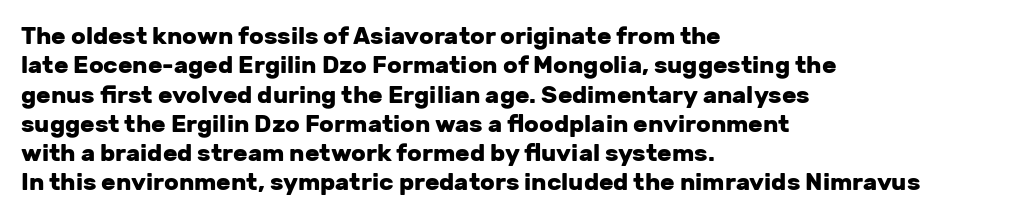
{"italic": "no", "bold": "yes", "underline": "no", "align": "left", "line_spacing_ratio": 1.22, "letter_spacing": "normal", "letter_spacing_em": 0.0, "glyph_px": 24}
